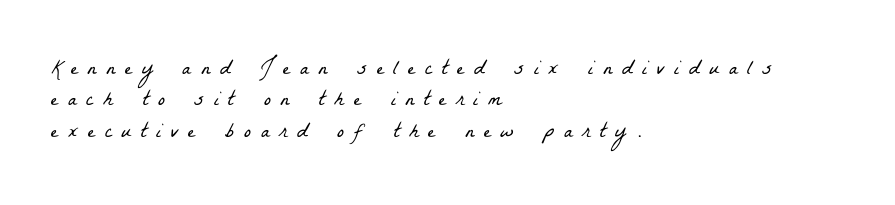
The image shows 21 px text type; set left-aligned, normal line spacing (1.5x), unusually wide letter spacing (+0.46 em), not underlined.
